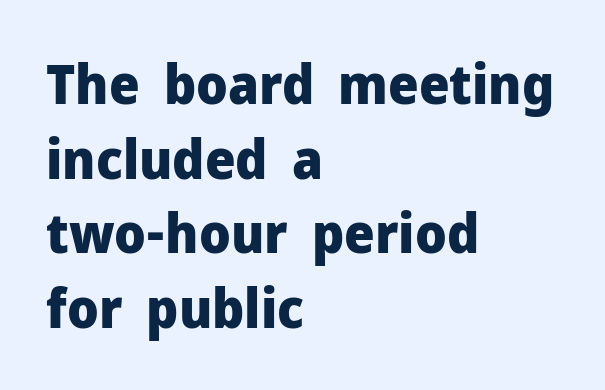
Q: Is the text bold? A: Yes.
Q: Is the text italic (slanted)? A: No, it is upright.
Q: Is the typeface a serif or a sans-serif typeface? A: Sans-serif.
Q: Is the text underlined? A: No.
Q: How is the paragraph aligned? A: Left-aligned.
Q: Is the spacing between letters normal or unusually wide? A: Normal.
Q: Is the spacing between lines tight, normal or loose? A: Normal.
Q: Width (condensed, normal, or wide)? A: Normal.
Q: Stroke contrast? A: Low.
Q: x-height? A: Medium.
Q: Monospaced? A: No.
